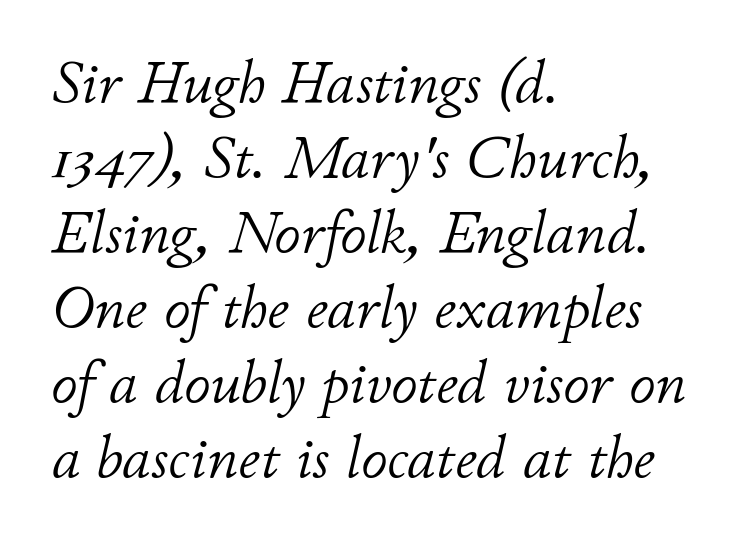
{"italic": "yes", "lean": "right", "slant_degrees": 11, "bold": "no", "weight": "light", "width": "normal", "stroke_contrast": "low", "x_height": "small", "monospaced": "no", "underline": "no", "align": "left", "line_spacing": "normal", "line_spacing_ratio": 1.27, "letter_spacing": "normal", "letter_spacing_em": 0.0, "glyph_px": 59}
